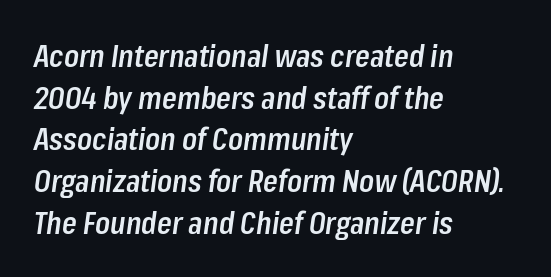
{"italic": "yes", "lean": "right", "slant_degrees": 8, "bold": "semi", "weight": "semibold", "width": "condensed", "stroke_contrast": "low", "x_height": "medium", "monospaced": "no", "underline": "no", "align": "left", "line_spacing": "normal", "line_spacing_ratio": 1.39, "letter_spacing": "normal", "letter_spacing_em": 0.0, "glyph_px": 30}
